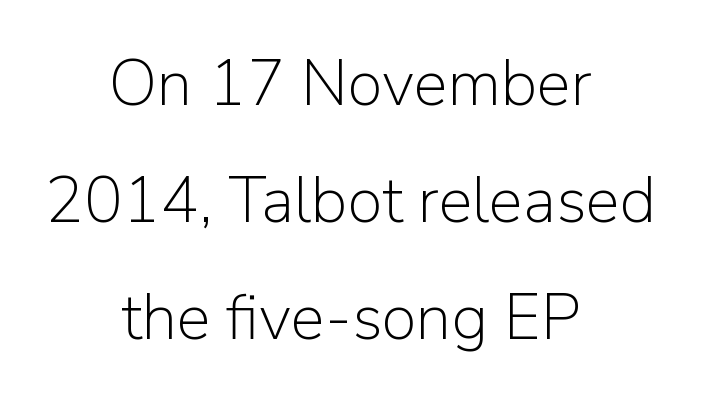
{"serif": "no", "italic": "no", "bold": "no", "weight": "light", "width": "normal", "stroke_contrast": "low", "x_height": "medium", "monospaced": "no", "underline": "no", "align": "center", "line_spacing_ratio": 1.83, "letter_spacing": "normal", "letter_spacing_em": 0.0, "glyph_px": 64}
